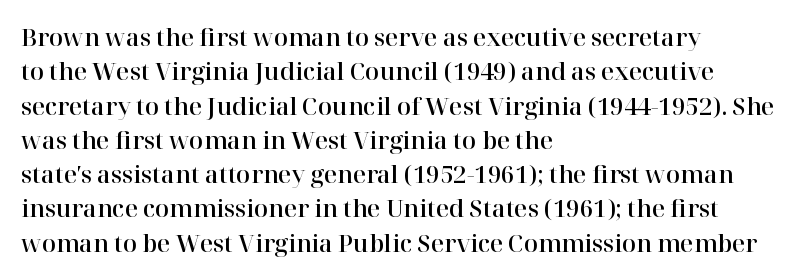
{"italic": "no", "underline": "no", "align": "left", "line_spacing": "normal", "line_spacing_ratio": 1.49, "letter_spacing": "normal", "letter_spacing_em": 0.0, "glyph_px": 23}
